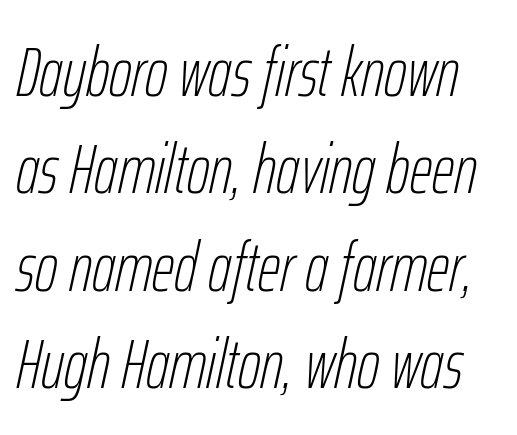
{"italic": "yes", "lean": "right", "slant_degrees": 12, "bold": "no", "weight": "thin", "width": "condensed", "stroke_contrast": "low", "x_height": "medium", "monospaced": "no", "underline": "no", "line_spacing": "normal", "line_spacing_ratio": 1.39, "letter_spacing": "normal", "letter_spacing_em": 0.0, "glyph_px": 70}
